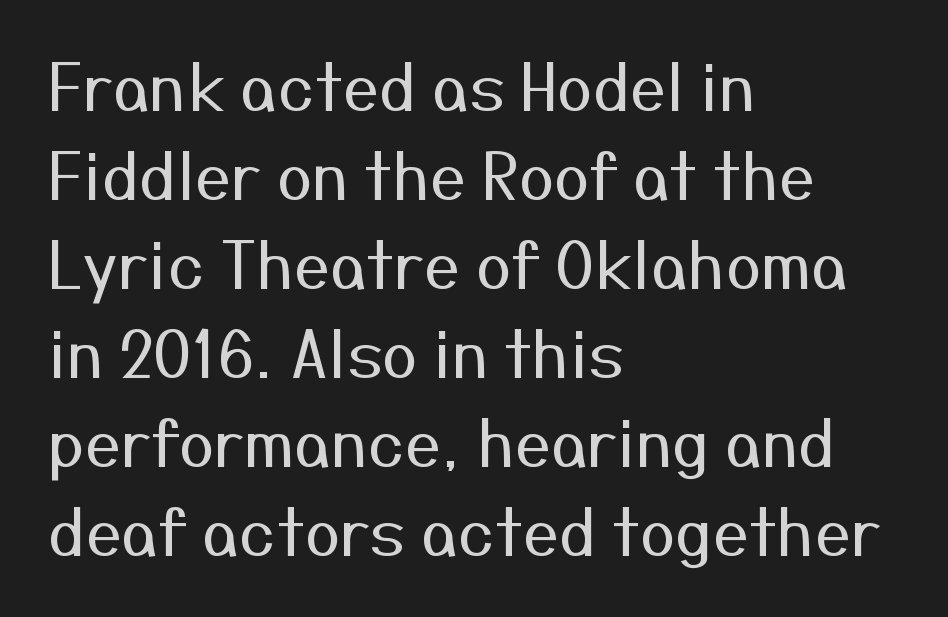
One-word summary of the alignment: left. A light-to-regular cut is what we see here. Descender tails drop into unmarked territory. Each word holds together tightly as a unit, with standard inter-letter gaps.
